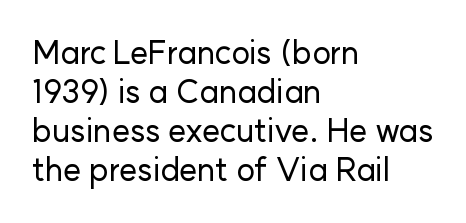
Q: Is the text italic (slanted)? A: No, it is upright.
Q: Is the typeface a serif or a sans-serif typeface? A: Sans-serif.
Q: Is the text underlined? A: No.
Q: How is the paragraph aligned? A: Left-aligned.
Q: Is the spacing between letters normal or unusually wide? A: Normal.
Q: Width (condensed, normal, or wide)? A: Normal.
Q: Stroke contrast? A: Low.
Q: x-height? A: Medium.
Q: Monospaced? A: No.
